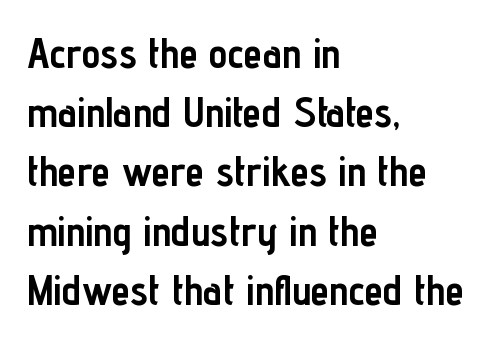
Here the designer chose a conventional face with non-uniform glyph widths. The ragged edge is on the right, which tells us the setting is flush left. The characters look thick and weighty, a clear bold. Lines of text with bare space underneath. Does extra space separate the letters? No, they use regular spacing.
